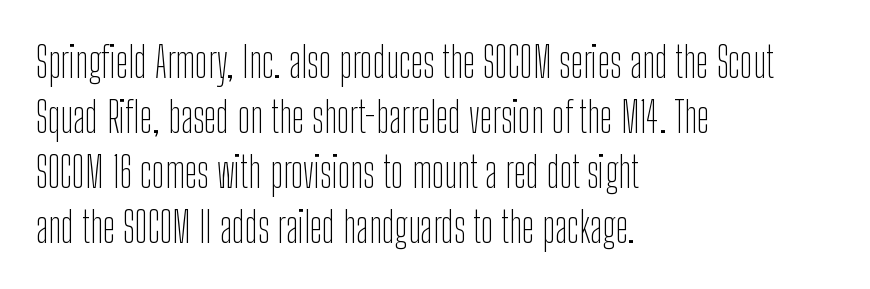
Q: Is the text bold? A: No.
Q: Is the text italic (slanted)? A: No, it is upright.
Q: Is the typeface a serif or a sans-serif typeface? A: Sans-serif.
Q: Is the text underlined? A: No.
Q: How is the paragraph aligned? A: Left-aligned.
Q: Is the spacing between letters normal or unusually wide? A: Normal.
Q: Is the spacing between lines tight, normal or loose? A: Normal.
Q: Width (condensed, normal, or wide)? A: Condensed.
Q: Stroke contrast? A: Low.
Q: x-height? A: Medium.
Q: Monospaced? A: No.
